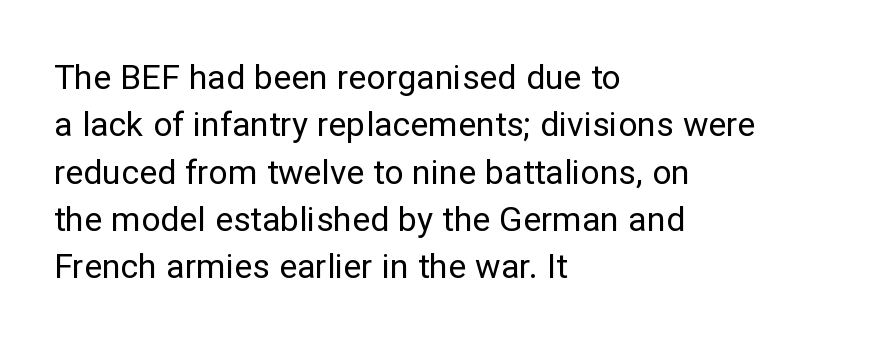
Q: Is the text bold? A: No.
Q: Is the text italic (slanted)? A: No, it is upright.
Q: Is the typeface a serif or a sans-serif typeface? A: Sans-serif.
Q: Is the text underlined? A: No.
Q: How is the paragraph aligned? A: Left-aligned.
Q: Is the spacing between letters normal or unusually wide? A: Normal.
Q: Is the spacing between lines tight, normal or loose? A: Normal.
Q: Width (condensed, normal, or wide)? A: Normal.
Q: Stroke contrast? A: Low.
Q: x-height? A: Medium.
Q: Monospaced? A: No.
